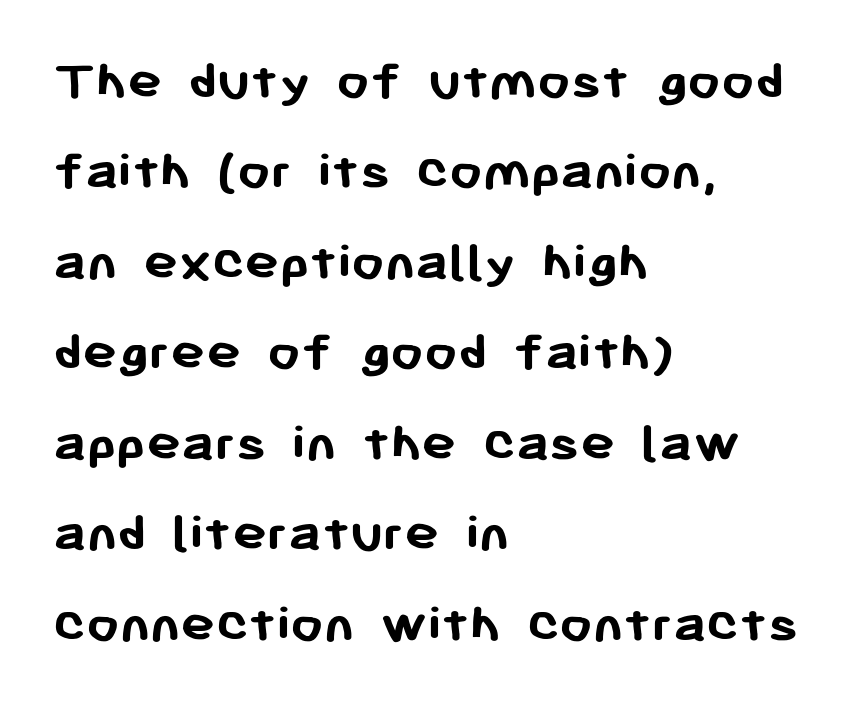
{"serif": "no", "italic": "no", "bold": "yes", "weight": "semibold", "width": "normal", "stroke_contrast": "low", "x_height": "medium", "monospaced": "no", "underline": "no", "align": "left", "line_spacing": "normal", "line_spacing_ratio": 1.56, "letter_spacing": "normal", "letter_spacing_em": 0.0, "glyph_px": 58}
